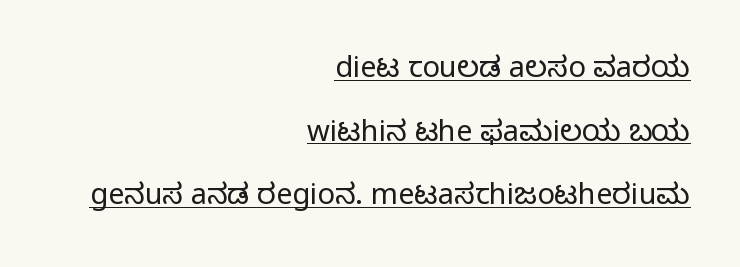
Q: Is the text bold? A: No.
Q: Is the text italic (slanted)? A: No, it is upright.
Q: Is the typeface a serif or a sans-serif typeface? A: Sans-serif.
Q: Is the text underlined? A: Yes.
Q: How is the paragraph aligned? A: Right-aligned.
Q: Is the spacing between letters normal or unusually wide? A: Normal.
Q: Is the spacing between lines tight, normal or loose? A: Loose.
Q: Width (condensed, normal, or wide)? A: Normal.
Q: Stroke contrast? A: Low.
Q: x-height? A: Medium.
Q: Monospaced? A: No.
